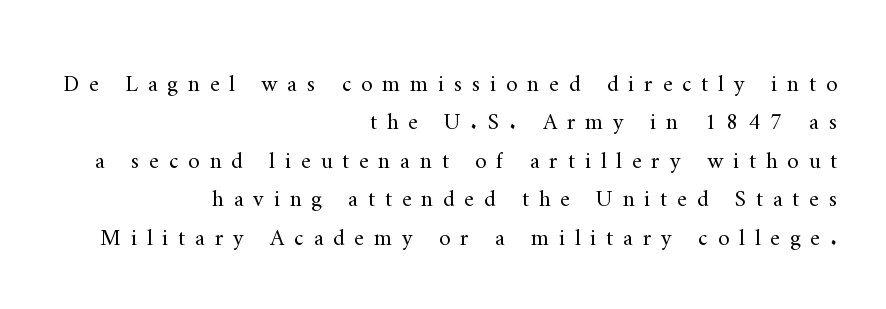
Check the space under the baseline: it is left empty. Think standard paragraph weight, or any step lighter than that. There is plenty of visible air inserted between adjacent glyphs. Ascenders rise straight up at ninety degrees. The line-height multiplier appears to be the usual default.
